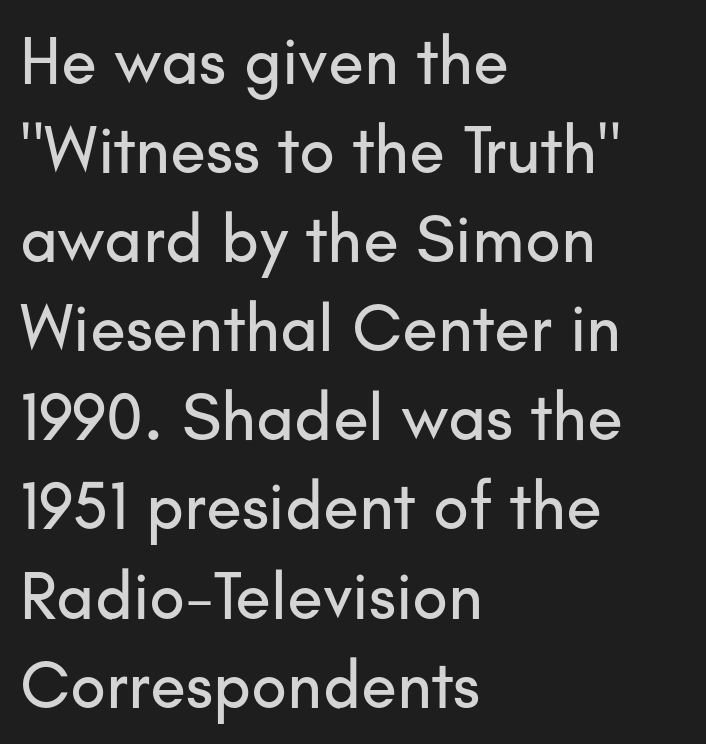
Q: Is the text italic (slanted)? A: No, it is upright.
Q: Is the typeface a serif or a sans-serif typeface? A: Sans-serif.
Q: Is the text underlined? A: No.
Q: How is the paragraph aligned? A: Left-aligned.
Q: Is the spacing between letters normal or unusually wide? A: Normal.
Q: Is the spacing between lines tight, normal or loose? A: Normal.
Q: Width (condensed, normal, or wide)? A: Normal.
Q: Stroke contrast? A: Low.
Q: x-height? A: Small.
Q: Monospaced? A: No.
